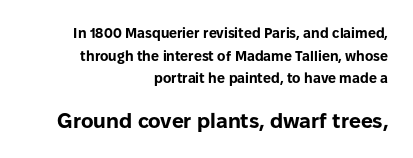
The font's upright variant was chosen for this text. Letter spacing: default. The block of text has a typical density, with ordinary space between rows. The area under the type is left untouched.
